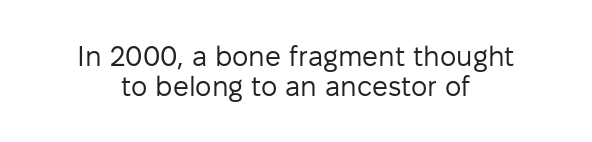
Q: Is the text bold? A: No.
Q: Is the text italic (slanted)? A: No, it is upright.
Q: Is the typeface a serif or a sans-serif typeface? A: Sans-serif.
Q: Is the text underlined? A: No.
Q: How is the paragraph aligned? A: Centered.
Q: Is the spacing between letters normal or unusually wide? A: Normal.
Q: Is the spacing between lines tight, normal or loose? A: Tight.
Q: Width (condensed, normal, or wide)? A: Normal.
Q: Stroke contrast? A: Low.
Q: x-height? A: Medium.
Q: Monospaced? A: No.
